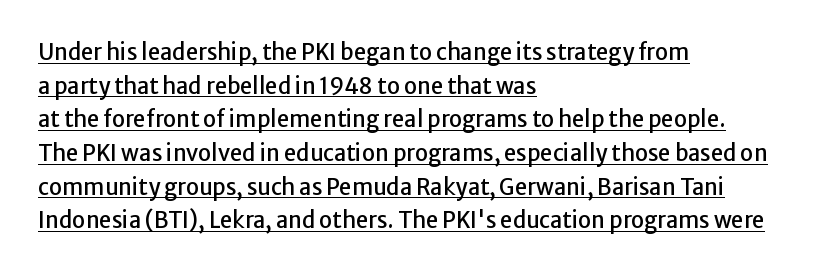
Q: Is the text italic (slanted)? A: No, it is upright.
Q: Is the text underlined? A: Yes.
Q: How is the paragraph aligned? A: Left-aligned.
Q: Is the spacing between letters normal or unusually wide? A: Normal.
Q: Is the spacing between lines tight, normal or loose? A: Normal.
